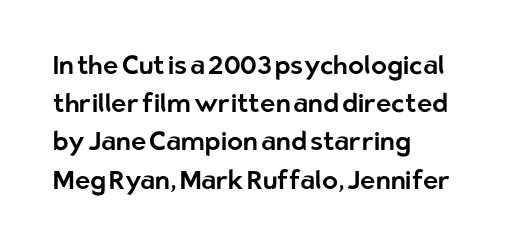
Q: Is the text italic (slanted)? A: No, it is upright.
Q: Is the text underlined? A: No.
Q: How is the paragraph aligned? A: Left-aligned.
Q: Is the spacing between letters normal or unusually wide? A: Normal.
Q: Is the spacing between lines tight, normal or loose? A: Normal.
